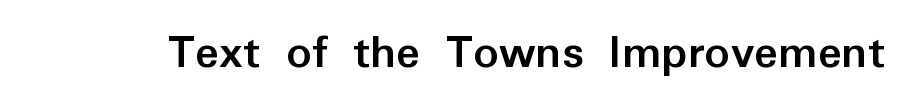
The image shows 50 px semibold sans-serif type, upright; set normal letter spacing, not underlined; low stroke contrast and a medium x-height.
